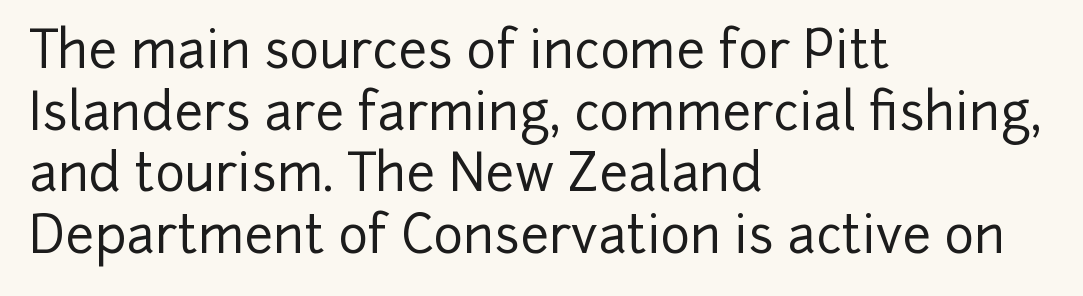
This sample has the flowing, uneven cadence of proportional lettering. The letters carry no serifs — their stems end cleanly without finishing strokes. The typesetter chose a ragged-right arrangement here. Do the letters lean? They stand straight. Spacing between characters is what you'd get straight out of the box.
